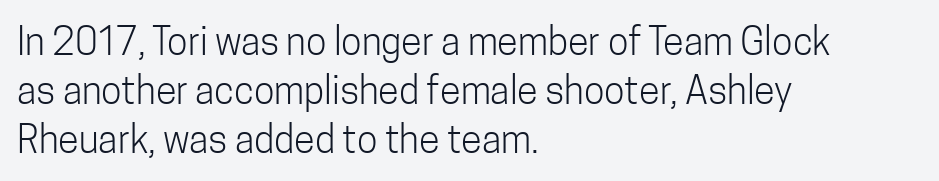
{"serif": "no", "italic": "no", "bold": "no", "weight": "light", "width": "condensed", "stroke_contrast": "low", "x_height": "medium", "monospaced": "no", "underline": "no", "align": "left", "line_spacing": "normal", "line_spacing_ratio": 1.29, "letter_spacing": "normal", "letter_spacing_em": 0.0, "glyph_px": 38}
